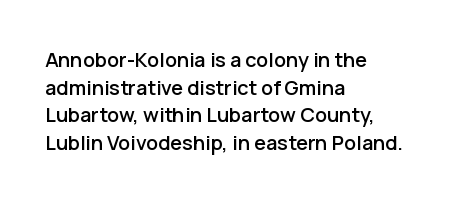
The image shows 20 px text type, upright; set left-aligned, normal line spacing (1.38x), normal letter spacing, not underlined.
